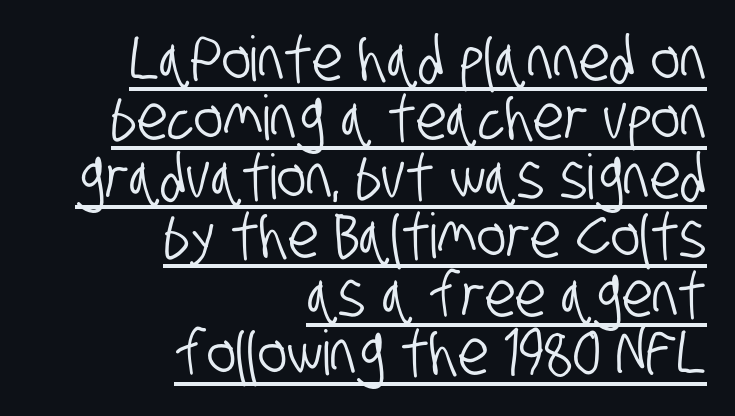
Layout note: lines flush right. What stands out about the letter spacing? Nothing — it is the standard amount. The face used here is proportionally spaced, like ordinary book or web type. The passage shown is underscored from start to finish.
